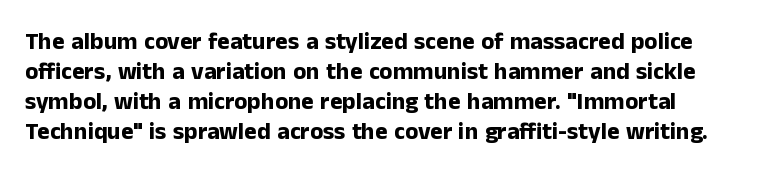
The characters look thick and weighty, a clear bold. Rows of type keep a routine distance in the vertical direction. Each word holds together tightly as a unit, with standard inter-letter gaps. Does the copy run flush right? No — it runs flush left. Beneath every word, the page is bare.
